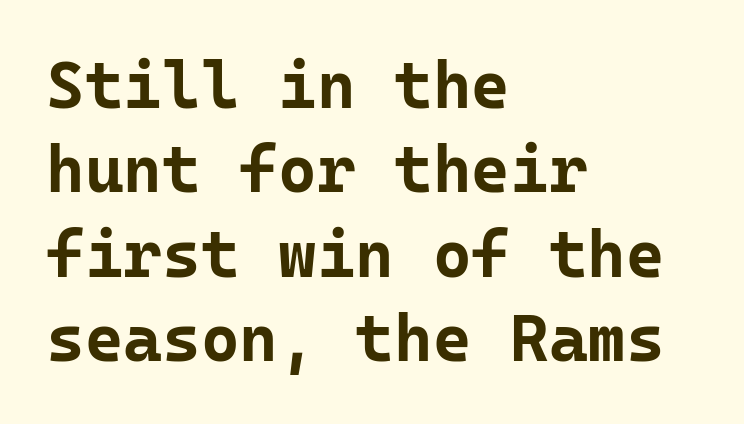
The image shows 66 px bold sans-serif type, upright, monospaced; set left-aligned, normal line spacing (1.28x), normal letter spacing, not underlined; low stroke contrast and a medium x-height.
